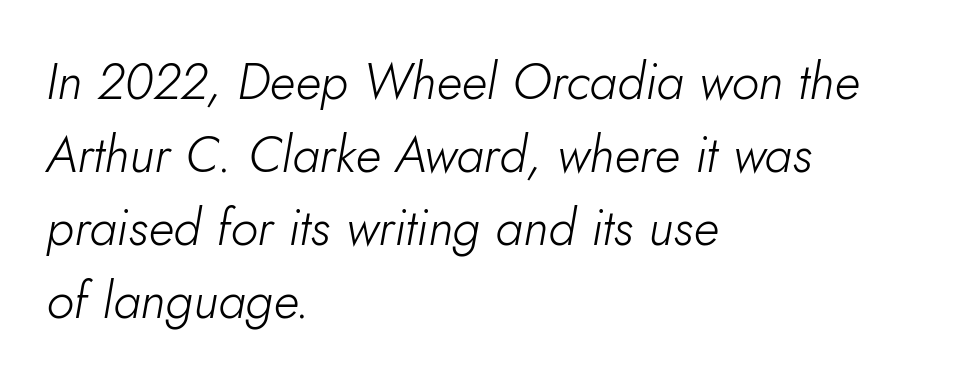
This is not heavy type; no bold has been used. Character widths vary here, with narrow letters taking less room than wide ones. The lines are quadded left. Vertical spacing — default. These lines keep a tight, regular rhythm from letter to letter. Bare-footed words on every line.
